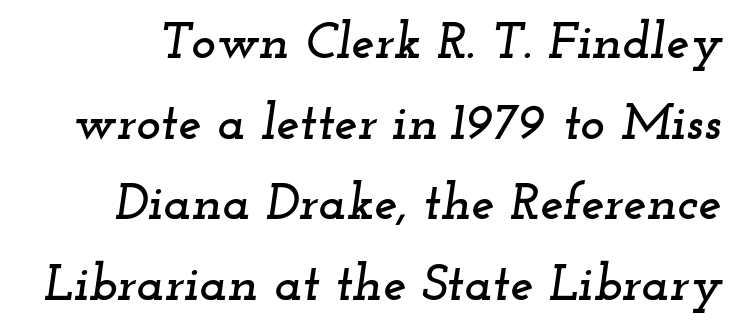
The image shows 52 px wide serif type, italic (leaning right); set normal line spacing (1.55x), normal letter spacing, not underlined; low stroke contrast and a small x-height.
